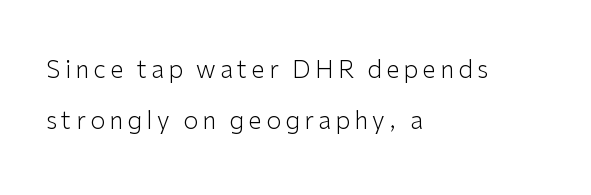
The image shows 24 px text type, upright; set left-aligned, loose line spacing (2.14x), not underlined.
